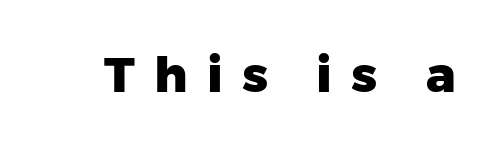
{"serif": "no", "italic": "no", "bold": "yes", "weight": "heavy", "width": "normal", "stroke_contrast": "low", "x_height": "medium", "monospaced": "no", "underline": "no", "letter_spacing": "wide", "letter_spacing_em": 0.39, "glyph_px": 49}
